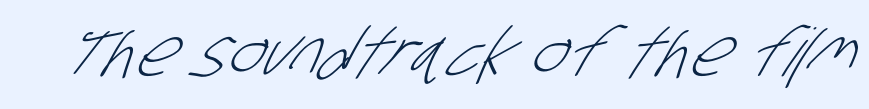
{"serif": "no", "bold": "no", "weight": "light", "width": "condensed", "stroke_contrast": "low", "x_height": "large", "monospaced": "no", "underline": "no", "letter_spacing": "normal", "letter_spacing_em": 0.0, "glyph_px": 66}
